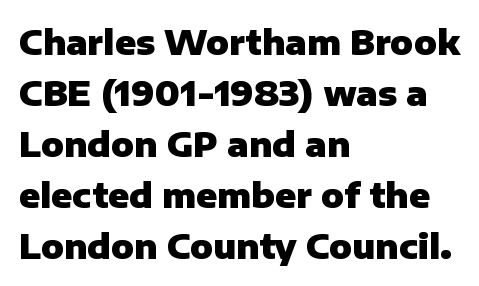
The image shows 34 px heavy sans-serif type, upright; set left-aligned, normal line spacing (1.5x), normal letter spacing, not underlined; low stroke contrast and a medium x-height.
